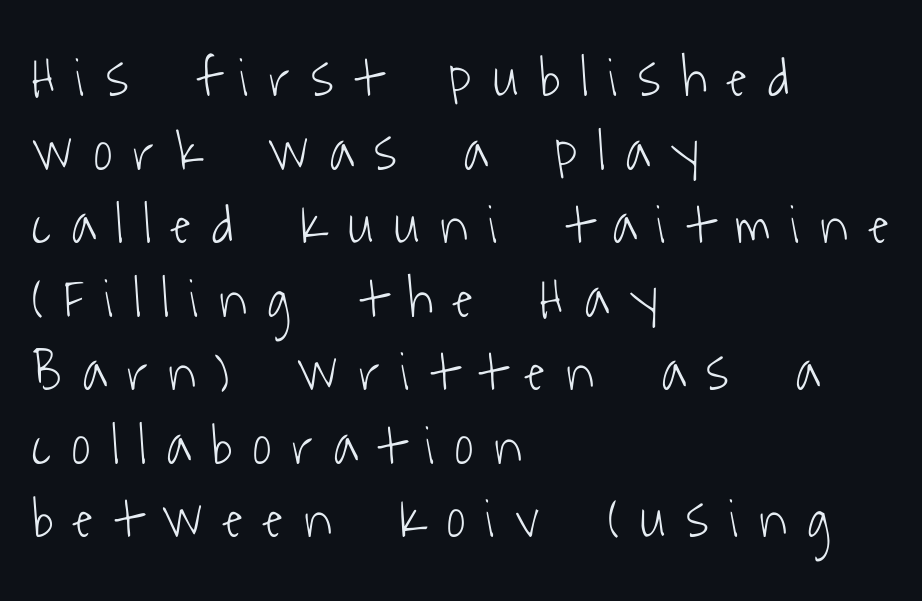
The image shows 57 px light, condensed sans-serif type; set left-aligned, normal line spacing (1.29x), unusually wide letter spacing (+0.37 em), not underlined; low stroke contrast and a medium x-height.
